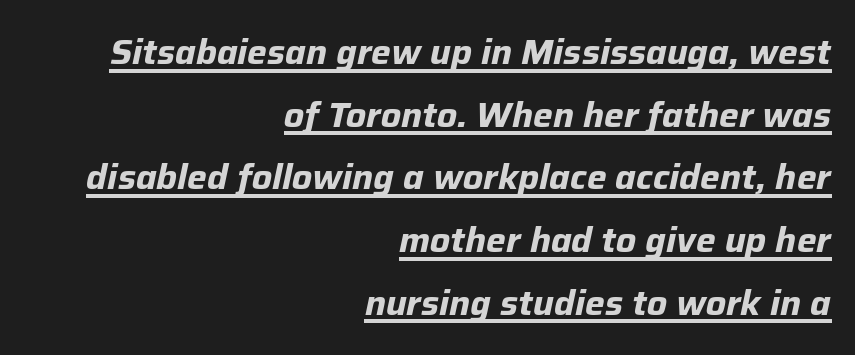
Q: Is the text bold? A: Yes.
Q: Is the text italic (slanted)? A: Yes, it leans right by about 12 degrees.
Q: Is the text underlined? A: Yes.
Q: How is the paragraph aligned? A: Right-aligned.
Q: Is the spacing between letters normal or unusually wide? A: Normal.
Q: Width (condensed, normal, or wide)? A: Normal.
Q: Stroke contrast? A: Low.
Q: x-height? A: Medium.
Q: Monospaced? A: No.
